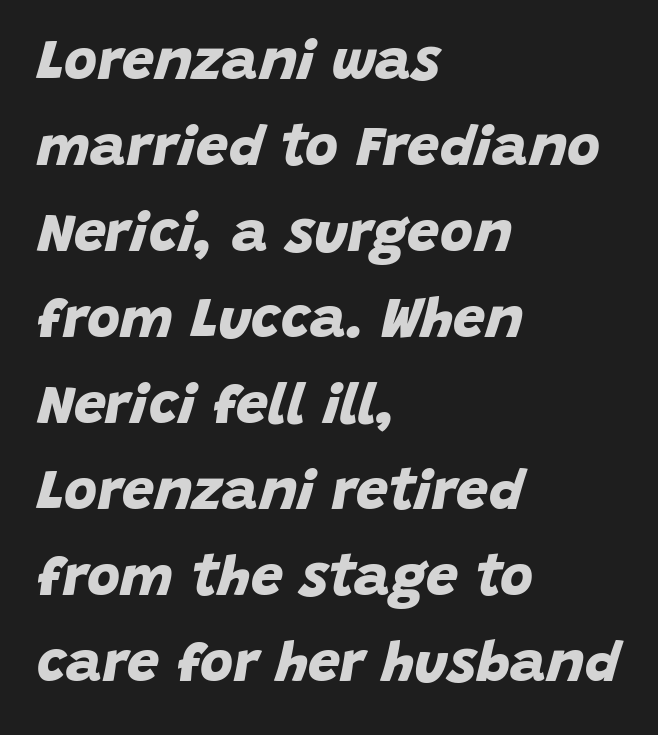
The string is rendered with underlining switched off. Horizontal alignment here is leftward, the default for most running prose. Chunky letters — that's bold for sure. Think of a printed novel: that variable character pitch is what you see here.
